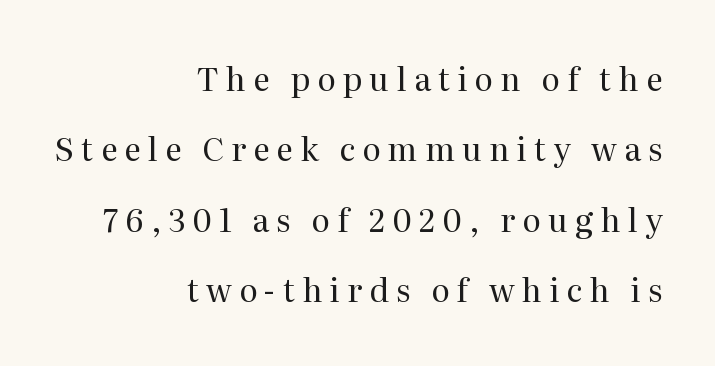
Q: Is the text bold? A: No.
Q: Is the text italic (slanted)? A: No, it is upright.
Q: Is the typeface a serif or a sans-serif typeface? A: Serif.
Q: Is the text underlined? A: No.
Q: How is the paragraph aligned? A: Right-aligned.
Q: Is the spacing between letters normal or unusually wide? A: Unusually wide.
Q: Is the spacing between lines tight, normal or loose? A: Loose.
Q: Width (condensed, normal, or wide)? A: Normal.
Q: Stroke contrast? A: Medium.
Q: x-height? A: Medium.
Q: Monospaced? A: No.
